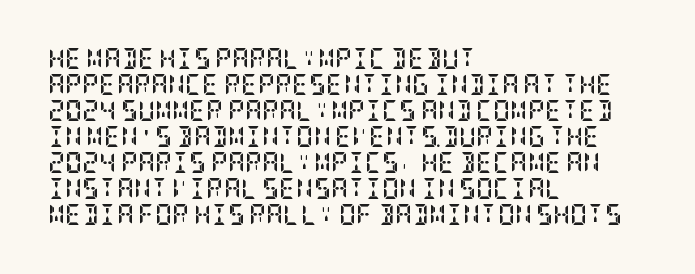
{"italic": "no", "bold": "yes", "underline": "no", "align": "left", "line_spacing_ratio": 1.24, "letter_spacing": "normal", "letter_spacing_em": 0.0, "glyph_px": 21}
